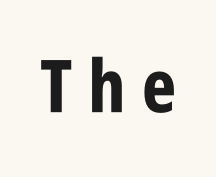
The image shows 73 px bold, condensed sans-serif type, upright; set unusually wide letter spacing (+0.22 em), not underlined; low stroke contrast and a large x-height.
